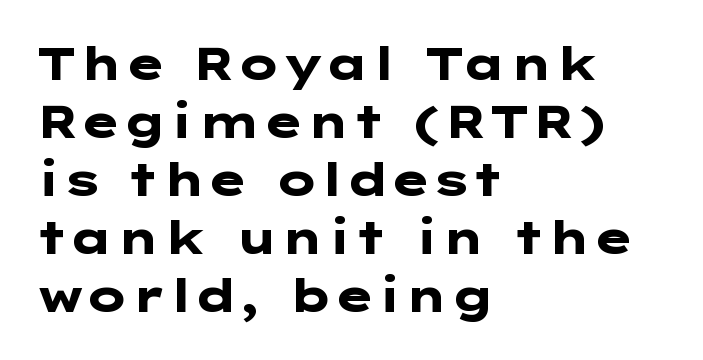
The image shows 45 px heavy, wide sans-serif type, upright; set left-aligned, normal line spacing (1.29x), normal letter spacing, not underlined; low stroke contrast and a medium x-height.
